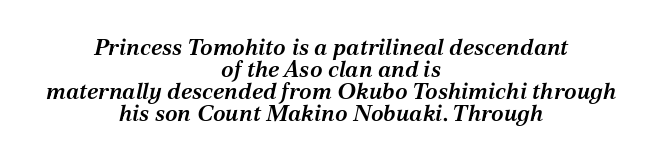
Q: Is the text bold? A: Semi-bold.
Q: Is the text italic (slanted)? A: Yes, it leans right by about 12 degrees.
Q: Is the text underlined? A: No.
Q: How is the paragraph aligned? A: Centered.
Q: Is the spacing between letters normal or unusually wide? A: Normal.
Q: Is the spacing between lines tight, normal or loose? A: Tight.
